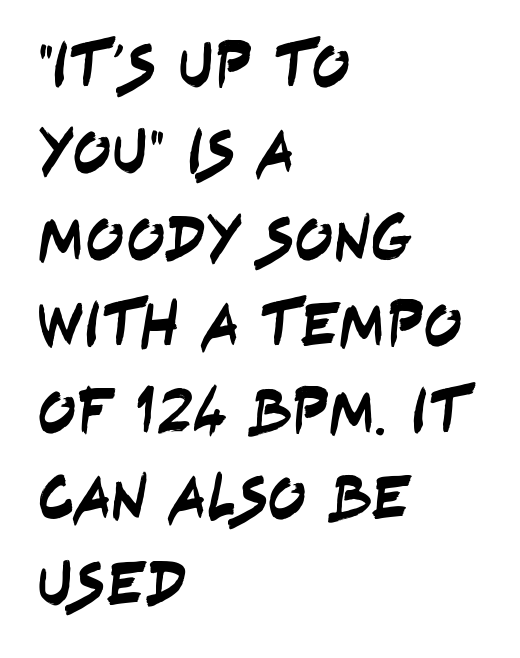
{"serif": "no", "width": "condensed", "stroke_contrast": "low", "x_height": "large", "monospaced": "no", "underline": "no", "align": "left", "line_spacing": "normal", "line_spacing_ratio": 1.35, "letter_spacing": "normal", "letter_spacing_em": 0.0, "glyph_px": 64}
